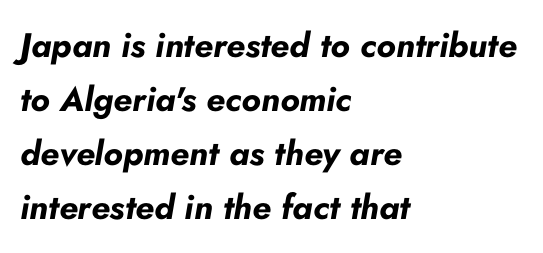
{"italic": "yes", "lean": "right", "slant_degrees": 10, "bold": "yes", "weight": "bold", "width": "normal", "stroke_contrast": "low", "x_height": "small", "monospaced": "no", "underline": "no", "align": "left", "line_spacing": "normal", "line_spacing_ratio": 1.59, "letter_spacing": "normal", "letter_spacing_em": 0.0, "glyph_px": 34}
